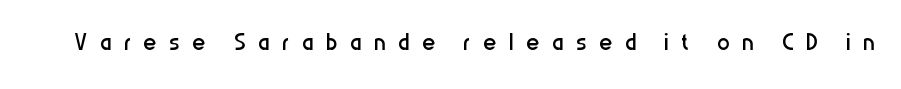
The image shows 32 px regular-weight, condensed sans-serif type, upright; set unusually wide letter spacing (+0.39 em), not underlined; low stroke contrast and a medium x-height.
